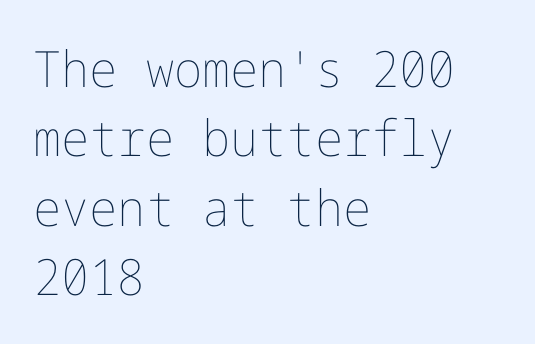
Q: Is the text bold? A: No.
Q: Is the text italic (slanted)? A: No, it is upright.
Q: Is the text underlined? A: No.
Q: How is the paragraph aligned? A: Left-aligned.
Q: Is the spacing between letters normal or unusually wide? A: Normal.
Q: Is the spacing between lines tight, normal or loose? A: Normal.
Q: Width (condensed, normal, or wide)? A: Normal.
Q: Stroke contrast? A: Low.
Q: x-height? A: Medium.
